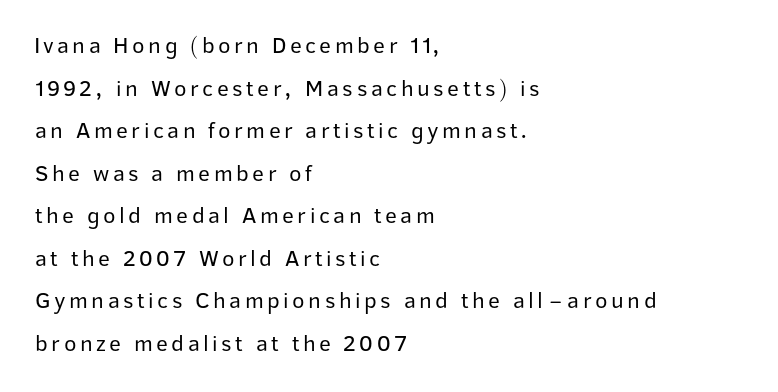
All the whitespace from short lines collects on the right. The glyphs are unaccompanied by any horizontal stroke below them. A quiet, ordinary-to-light weight characterises the typeface. You can tell it's not italic because the verticals are truly vertical.
